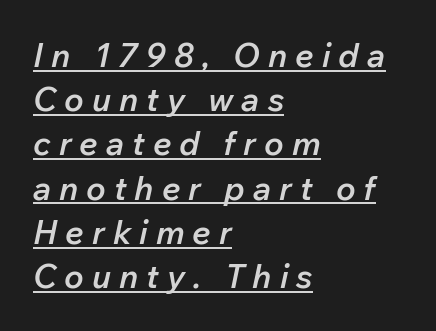
Q: Is the text bold? A: Semi-bold.
Q: Is the text italic (slanted)? A: Yes, it leans right by about 12 degrees.
Q: Is the text underlined? A: Yes.
Q: How is the paragraph aligned? A: Left-aligned.
Q: Is the spacing between letters normal or unusually wide? A: Unusually wide.
Q: Is the spacing between lines tight, normal or loose? A: Normal.
Q: Width (condensed, normal, or wide)? A: Normal.
Q: Stroke contrast? A: Low.
Q: x-height? A: Medium.
Q: Monospaced? A: No.
